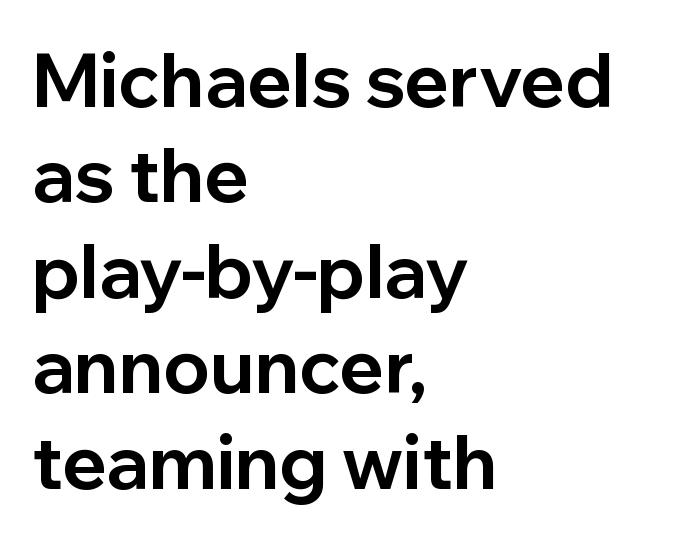
Q: Is the text bold? A: Yes.
Q: Is the text italic (slanted)? A: No, it is upright.
Q: Is the typeface a serif or a sans-serif typeface? A: Sans-serif.
Q: Is the text underlined? A: No.
Q: How is the paragraph aligned? A: Left-aligned.
Q: Is the spacing between letters normal or unusually wide? A: Normal.
Q: Is the spacing between lines tight, normal or loose? A: Normal.
Q: Width (condensed, normal, or wide)? A: Normal.
Q: Stroke contrast? A: Low.
Q: x-height? A: Medium.
Q: Monospaced? A: No.
